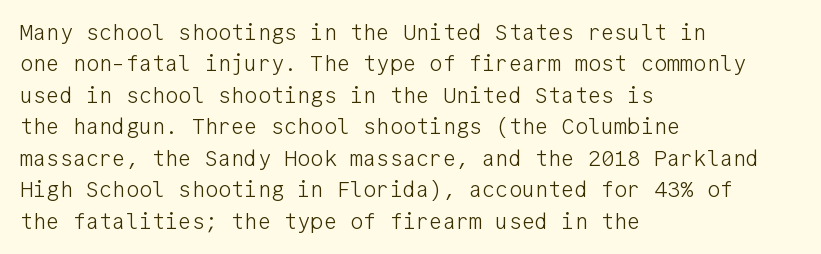
The image shows 22 px text type, upright; set left-aligned, normal line spacing (1.43x), normal letter spacing, not underlined.
